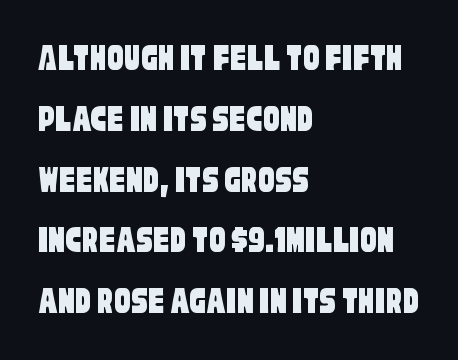
The image shows 40 px condensed sans-serif type; set left-aligned, normal line spacing (1.52x), normal letter spacing, not underlined; low stroke contrast and a large x-height.
